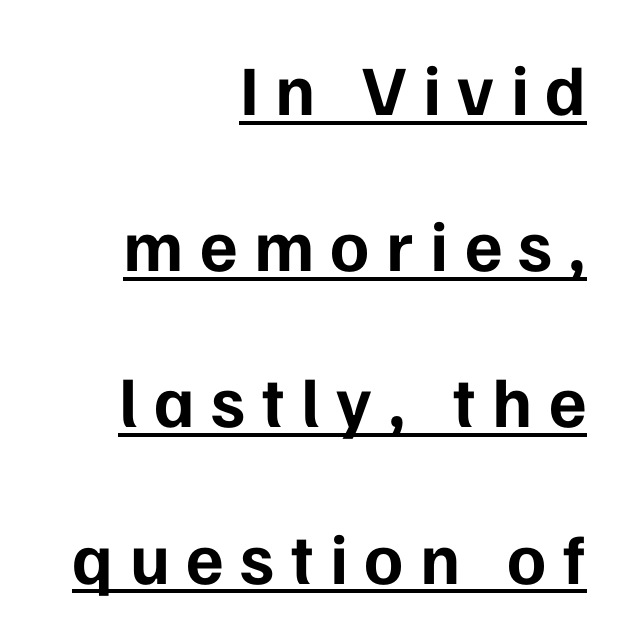
Someone cranked the tracking dial way up on this one. Leading is clearly above the norm, producing a sparse column. The letters stand upright; this is a roman face. The typeface chosen for these lines omits serifs. The passage shown is typed in a proportional face where columns would drift. These characters rest on top of a visible drawn line.
